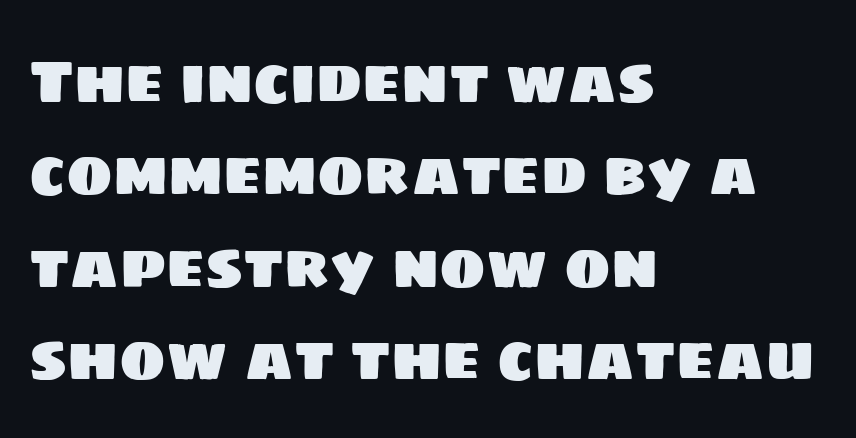
Q: Is the typeface a serif or a sans-serif typeface? A: Sans-serif.
Q: Is the text underlined? A: No.
Q: How is the paragraph aligned? A: Left-aligned.
Q: Is the spacing between letters normal or unusually wide? A: Normal.
Q: Is the spacing between lines tight, normal or loose? A: Normal.
Q: Width (condensed, normal, or wide)? A: Normal.
Q: Stroke contrast? A: Low.
Q: x-height? A: Large.
Q: Monospaced? A: No.
